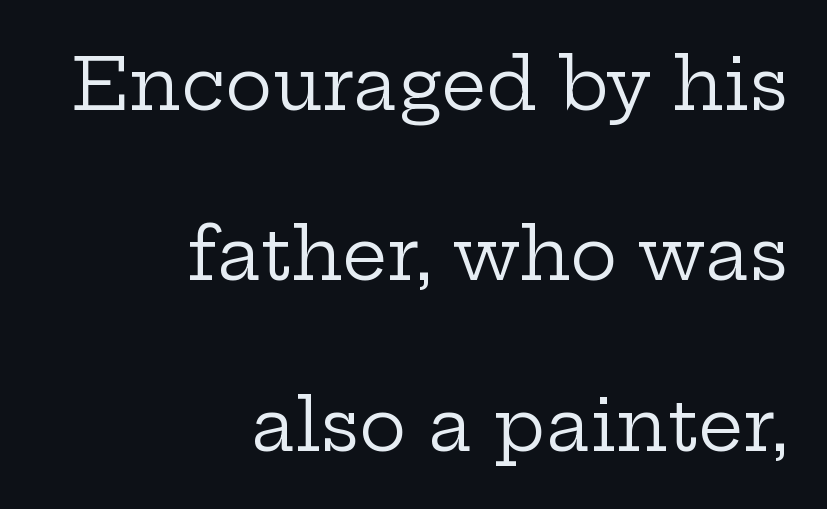
Q: Is the text bold? A: No.
Q: Is the text italic (slanted)? A: No, it is upright.
Q: Is the typeface a serif or a sans-serif typeface? A: Serif.
Q: Is the text underlined? A: No.
Q: How is the paragraph aligned? A: Right-aligned.
Q: Is the spacing between letters normal or unusually wide? A: Normal.
Q: Is the spacing between lines tight, normal or loose? A: Loose.
Q: Width (condensed, normal, or wide)? A: Wide.
Q: Stroke contrast? A: Low.
Q: x-height? A: Medium.
Q: Monospaced? A: No.
